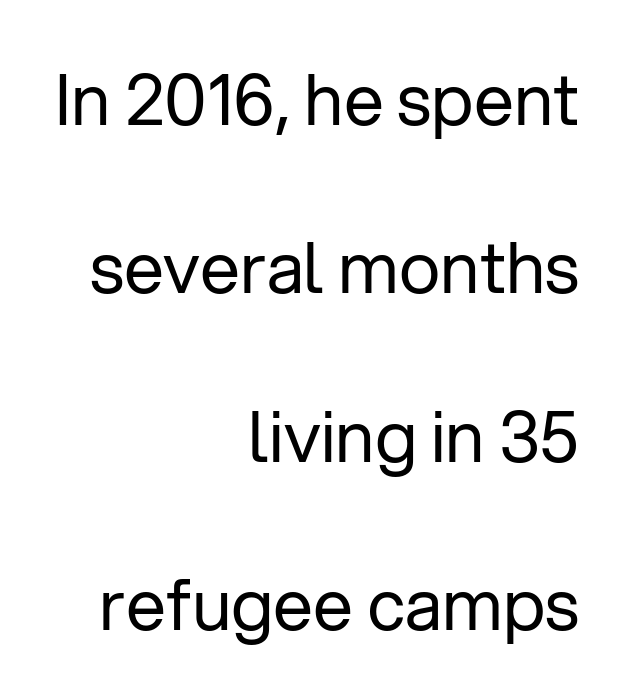
{"serif": "no", "italic": "no", "bold": "no", "weight": "regular", "width": "normal", "stroke_contrast": "low", "x_height": "medium", "monospaced": "no", "underline": "no", "align": "right", "line_spacing": "loose", "line_spacing_ratio": 2.37, "letter_spacing": "normal", "letter_spacing_em": 0.0, "glyph_px": 71}
